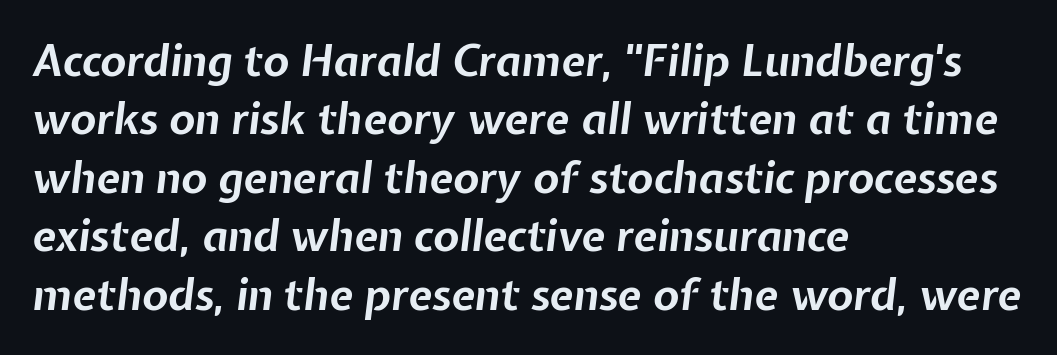
The line-height multiplier appears to be the usual default. Notice how thick the strokes are: this is what a full bold looks like. The text carries the slant typical of an italic or oblique font. Is this a fixed-width face? No — the glyphs have proportional, varying widths.
